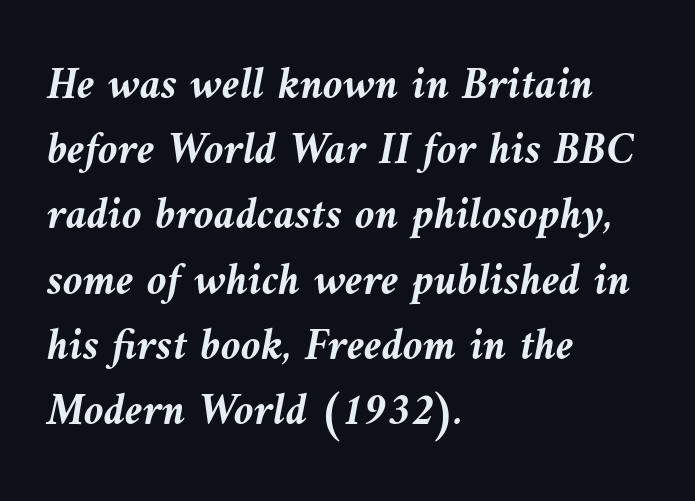
Q: Is the text bold? A: Yes.
Q: Is the text italic (slanted)? A: Yes, it leans left by about 9 degrees.
Q: Is the text underlined? A: No.
Q: How is the paragraph aligned? A: Left-aligned.
Q: Is the spacing between letters normal or unusually wide? A: Normal.
Q: Is the spacing between lines tight, normal or loose? A: Normal.
Q: Width (condensed, normal, or wide)? A: Normal.
Q: Stroke contrast? A: Medium.
Q: x-height? A: Medium.
Q: Monospaced? A: No.
